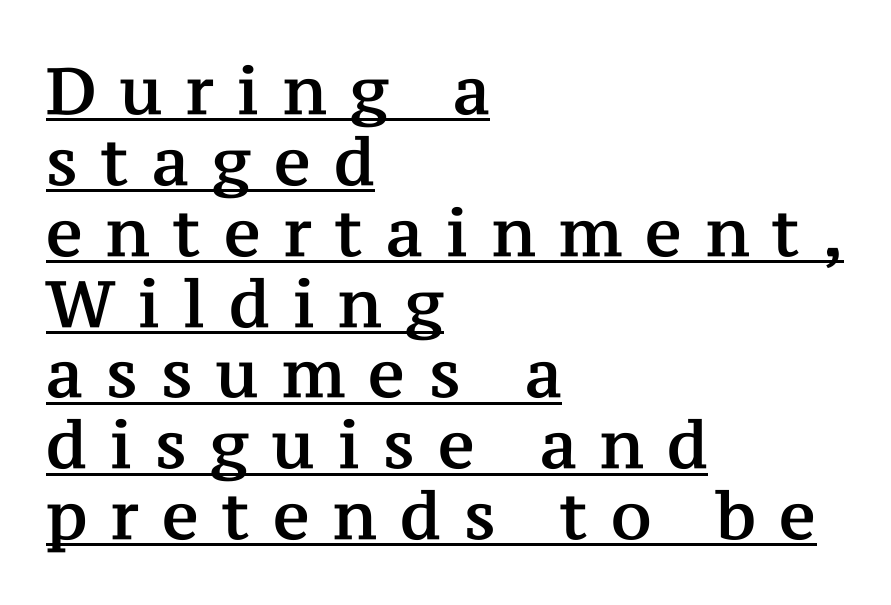
{"serif": "yes", "italic": "no", "width": "normal", "stroke_contrast": "medium", "x_height": "medium", "monospaced": "no", "underline": "yes", "align": "left", "line_spacing": "tight", "line_spacing_ratio": 1.09, "letter_spacing": "wide", "letter_spacing_em": 0.36, "glyph_px": 65}
